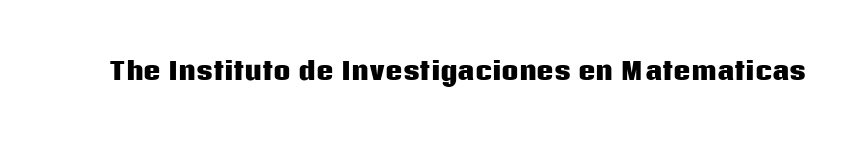
What stands out about the letter spacing? Nothing — it is the standard amount. Upright lettering throughout. Bold? Absolutely — the strokes are thick and heavy. The glyphs are unaccompanied by any horizontal stroke below them.
